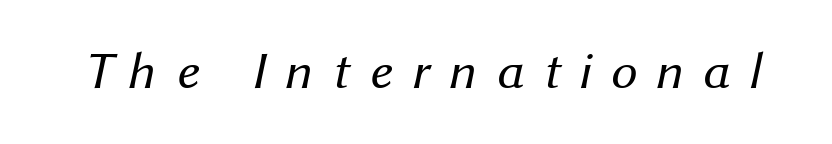
Q: Is the text bold? A: No.
Q: Is the typeface a serif or a sans-serif typeface? A: Sans-serif.
Q: Is the text underlined? A: No.
Q: Is the spacing between letters normal or unusually wide? A: Unusually wide.
Q: Width (condensed, normal, or wide)? A: Normal.
Q: Stroke contrast? A: Medium.
Q: x-height? A: Medium.
Q: Monospaced? A: No.
